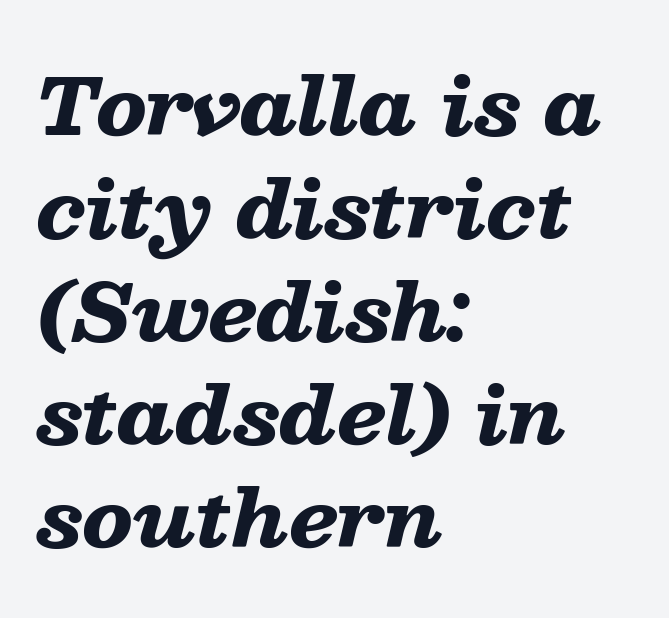
The image shows 78 px heavy, wide type, italic (leaning right); set left-aligned, normal line spacing (1.32x), normal letter spacing, not underlined; low stroke contrast and a medium x-height.
